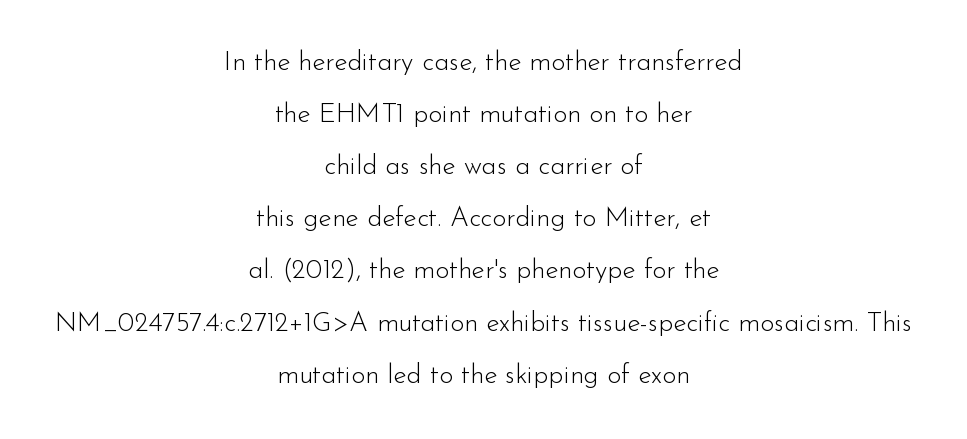
The image shows 27 px text type, upright; set centered, loose line spacing (1.93x), normal letter spacing, not underlined.
